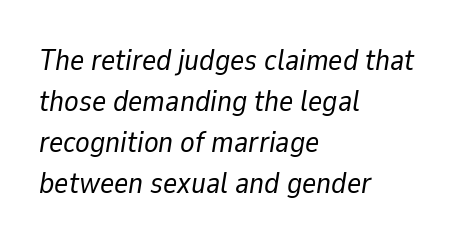
Q: Is the text bold? A: No.
Q: Is the text italic (slanted)? A: Yes, it leans right by about 9 degrees.
Q: Is the text underlined? A: No.
Q: How is the paragraph aligned? A: Left-aligned.
Q: Is the spacing between letters normal or unusually wide? A: Normal.
Q: Is the spacing between lines tight, normal or loose? A: Normal.
Q: Width (condensed, normal, or wide)? A: Normal.
Q: Stroke contrast? A: Low.
Q: x-height? A: Medium.
Q: Monospaced? A: No.
